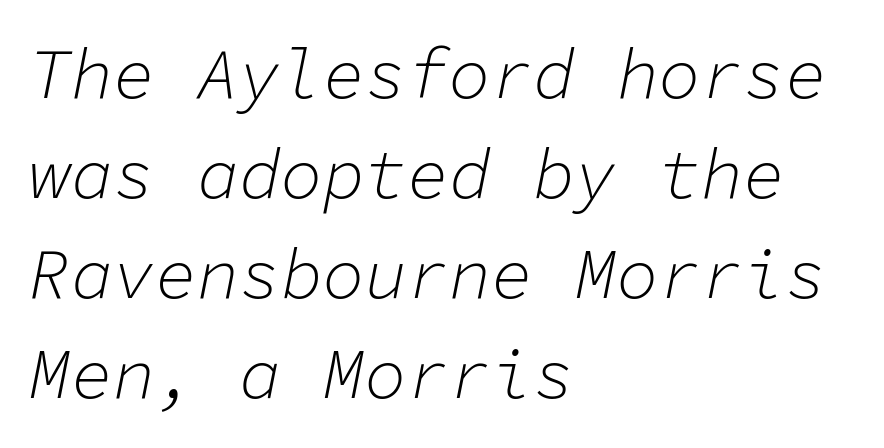
{"italic": "yes", "lean": "right", "slant_degrees": 11, "bold": "no", "weight": "light", "width": "normal", "stroke_contrast": "low", "x_height": "medium", "monospaced": "yes", "underline": "no", "align": "left", "line_spacing": "normal", "line_spacing_ratio": 1.43, "letter_spacing": "normal", "letter_spacing_em": 0.0, "glyph_px": 70}
